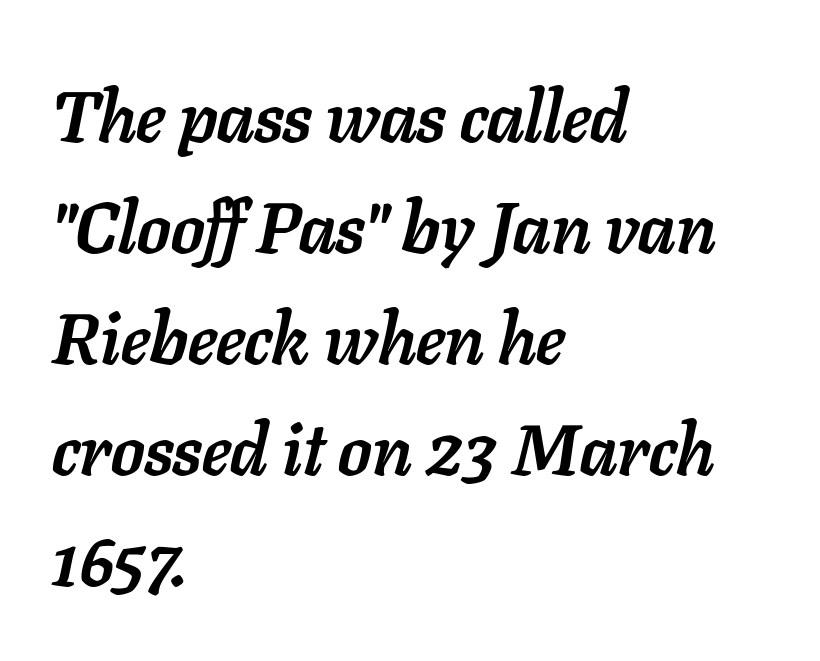
{"italic": "yes", "lean": "right", "slant_degrees": 11, "bold": "yes", "weight": "semibold", "width": "normal", "stroke_contrast": "low", "x_height": "medium", "monospaced": "no", "underline": "no", "align": "left", "line_spacing": "normal", "line_spacing_ratio": 1.54, "letter_spacing": "normal", "letter_spacing_em": 0.0, "glyph_px": 72}
